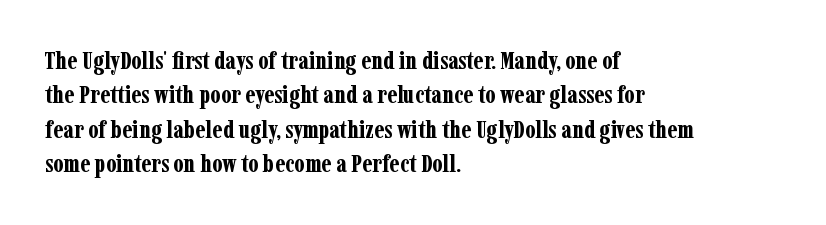
Plain, unruled lines of type. Italic: no, the glyphs are upright roman. The face used here has the dense, thick strokes of a bold. Compared with typical paragraphs, the rows here are spaced about the same. The paragraph has a hard left edge and a soft right edge. Here the glyphs are tracked normally, forming tight word shapes.
